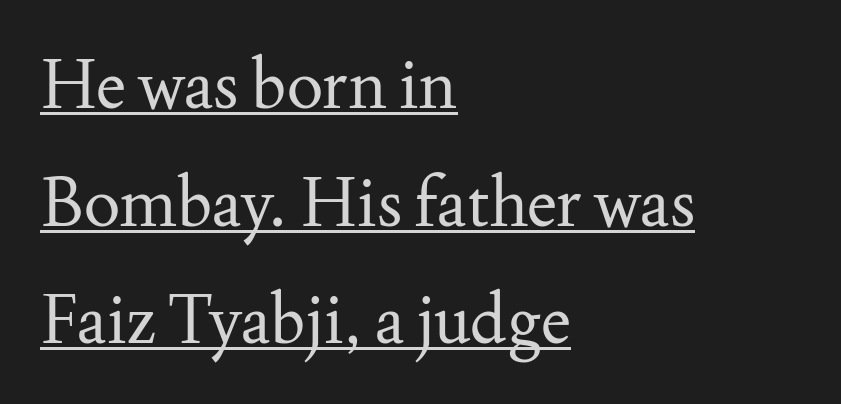
{"serif": "yes", "italic": "no", "bold": "no", "weight": "regular", "width": "normal", "stroke_contrast": "medium", "x_height": "small", "monospaced": "no", "underline": "yes", "align": "left", "line_spacing_ratio": 1.73, "letter_spacing": "normal", "letter_spacing_em": 0.0, "glyph_px": 68}
